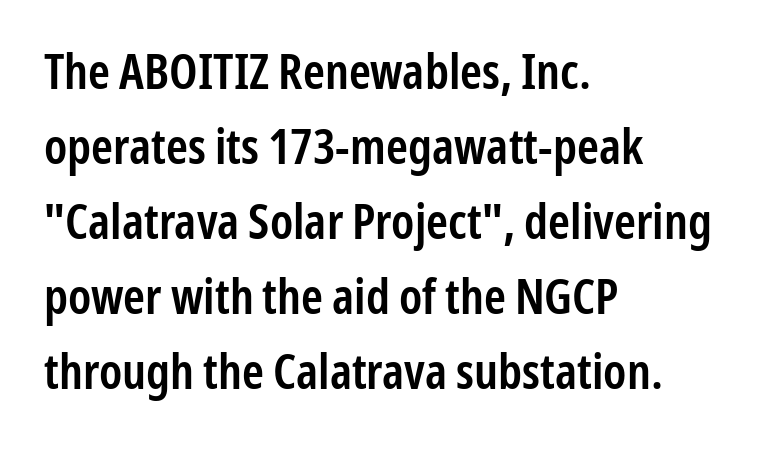
{"serif": "no", "italic": "no", "bold": "semi", "weight": "semibold", "width": "condensed", "stroke_contrast": "low", "x_height": "medium", "monospaced": "no", "underline": "no", "align": "left", "line_spacing": "normal", "line_spacing_ratio": 1.53, "letter_spacing": "normal", "letter_spacing_em": 0.0, "glyph_px": 49}
